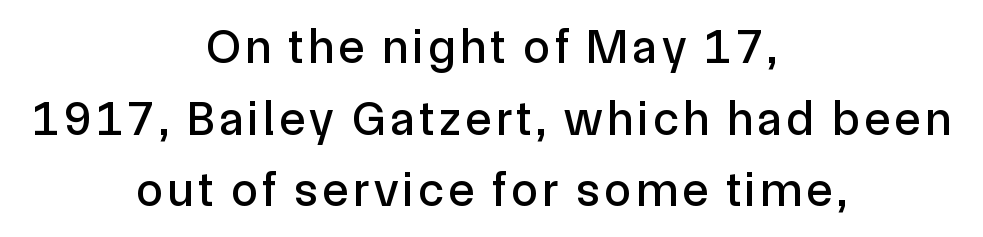
The image shows 48 px sans-serif type, upright; set centered, normal line spacing (1.49x), not underlined; a medium x-height.
